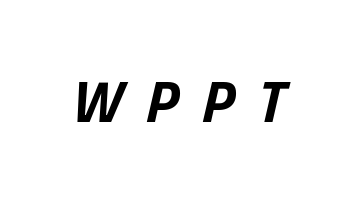
The image shows 59 px bold type, italic (leaning right); set unusually wide letter spacing (+0.4 em), not underlined; low stroke contrast and a medium x-height.
